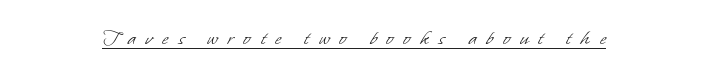
Q: Is the text bold? A: No.
Q: Is the text underlined? A: Yes.
Q: Is the spacing between letters normal or unusually wide? A: Unusually wide.
